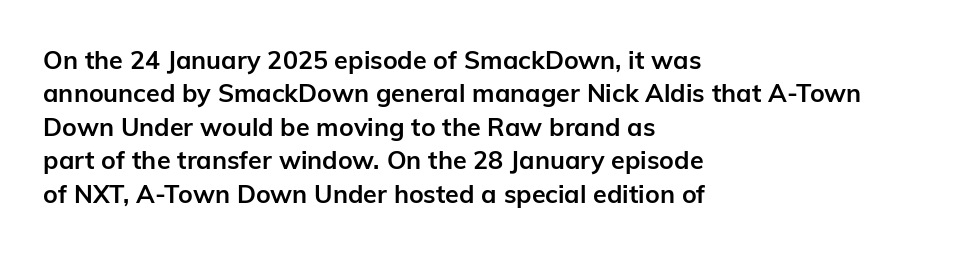
{"italic": "no", "bold": "yes", "underline": "no", "align": "left", "line_spacing": "normal", "line_spacing_ratio": 1.34, "letter_spacing": "normal", "letter_spacing_em": 0.0, "glyph_px": 25}
